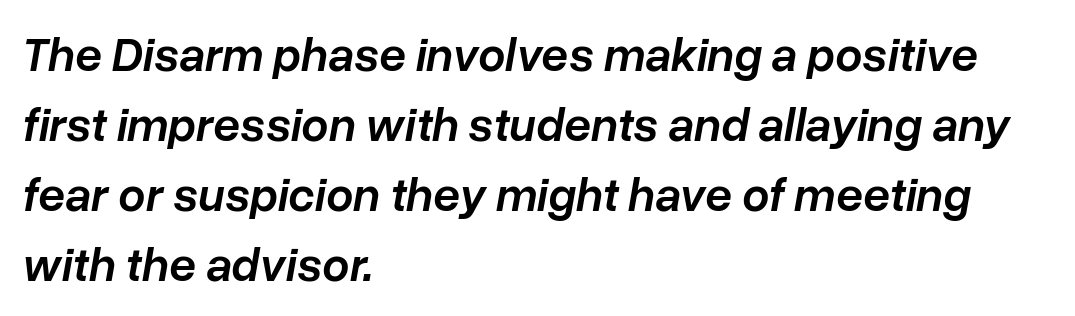
The image shows 48 px semibold type, italic (leaning right); set left-aligned, normal line spacing (1.46x), normal letter spacing, not underlined; low stroke contrast and a medium x-height.
